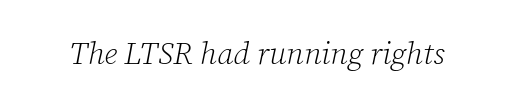
Q: Is the text bold? A: No.
Q: Is the text italic (slanted)? A: Yes, it leans right by about 12 degrees.
Q: Is the typeface a serif or a sans-serif typeface? A: Serif.
Q: Is the text underlined? A: No.
Q: Is the spacing between letters normal or unusually wide? A: Normal.
Q: Width (condensed, normal, or wide)? A: Normal.
Q: Stroke contrast? A: Low.
Q: x-height? A: Medium.
Q: Monospaced? A: No.
